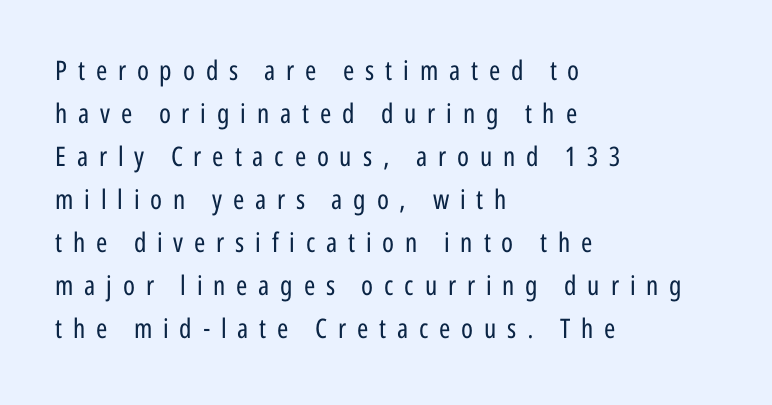
Each line starts at the same left margin while the right side varies. Vertical strokes here are truly vertical. Interline gaps are of average width in this sample. This reads as an unemphasized weight, regular at the heaviest.
